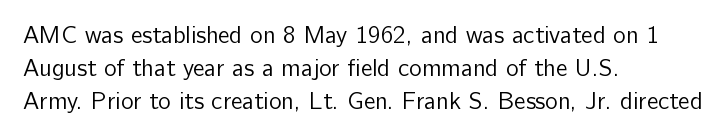
{"italic": "no", "bold": "no", "underline": "no", "align": "left", "line_spacing": "normal", "line_spacing_ratio": 1.37, "letter_spacing": "normal", "letter_spacing_em": 0.0, "glyph_px": 24}
